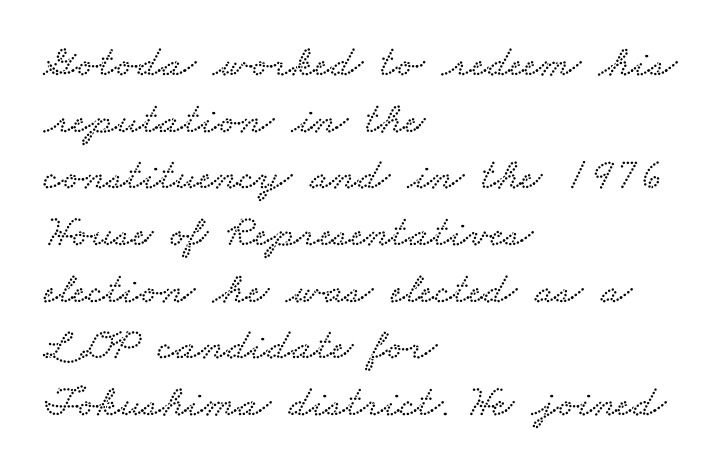
The paragraph shown leans on its left margin. Think of a printed novel: that variable character pitch is what you see here. Decoration check: the copy has no underline. Does extra space separate the letters? No, they use regular spacing. One glance says typical: line gaps are just what's usual. The designer went with a serif here, giving each stem small feet.
